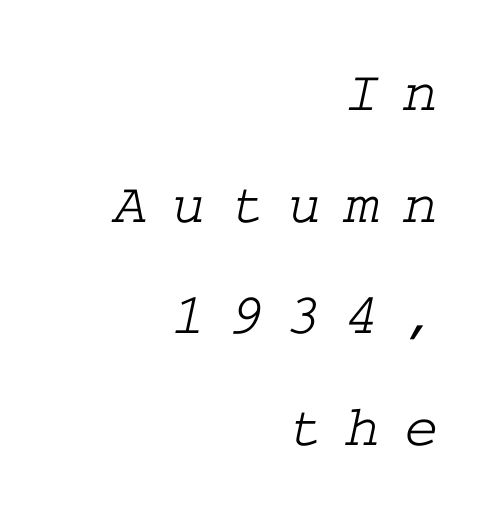
The image shows 59 px wide serif type; set right-aligned, line spacing 1.89x, unusually wide letter spacing (+0.4 em), not underlined; low stroke contrast and a medium x-height.
